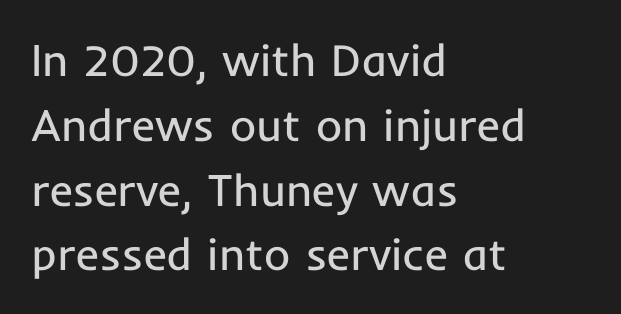
Q: Is the text bold? A: No.
Q: Is the text italic (slanted)? A: No, it is upright.
Q: Is the typeface a serif or a sans-serif typeface? A: Sans-serif.
Q: Is the text underlined? A: No.
Q: How is the paragraph aligned? A: Left-aligned.
Q: Is the spacing between letters normal or unusually wide? A: Normal.
Q: Is the spacing between lines tight, normal or loose? A: Normal.
Q: Width (condensed, normal, or wide)? A: Normal.
Q: Stroke contrast? A: Low.
Q: x-height? A: Medium.
Q: Monospaced? A: No.
